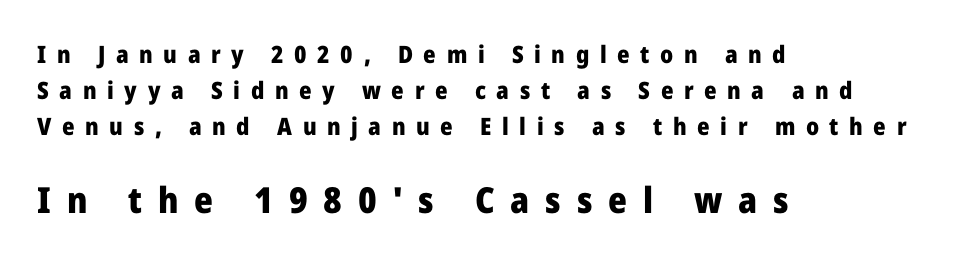
Q: Is the text bold? A: Yes.
Q: Is the text italic (slanted)? A: No, it is upright.
Q: Is the typeface a serif or a sans-serif typeface? A: Sans-serif.
Q: Is the text underlined? A: No.
Q: How is the paragraph aligned? A: Left-aligned.
Q: Is the spacing between letters normal or unusually wide? A: Unusually wide.
Q: Is the spacing between lines tight, normal or loose? A: Normal.
Q: Which block of text is set in a larger size, the first (top) or the second (bottom)? A: The second (bottom) one.
Q: Width (condensed, normal, or wide)? A: Normal.
Q: Stroke contrast? A: Low.
Q: x-height? A: Medium.
Q: Monospaced? A: No.
